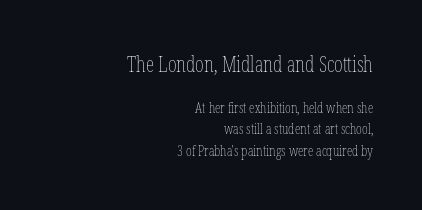
The face used here is rendered with its standard letterfit. Large over small — that's the arrangement of the two blocks here. A bare baseline throughout the passage. The typesetter chose a ragged-left arrangement here.
